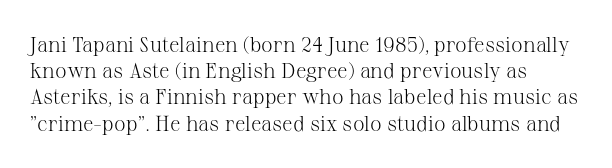
Q: Is the text bold? A: No.
Q: Is the text italic (slanted)? A: No, it is upright.
Q: Is the text underlined? A: No.
Q: Is the spacing between letters normal or unusually wide? A: Normal.
Q: Is the spacing between lines tight, normal or loose? A: Normal.
